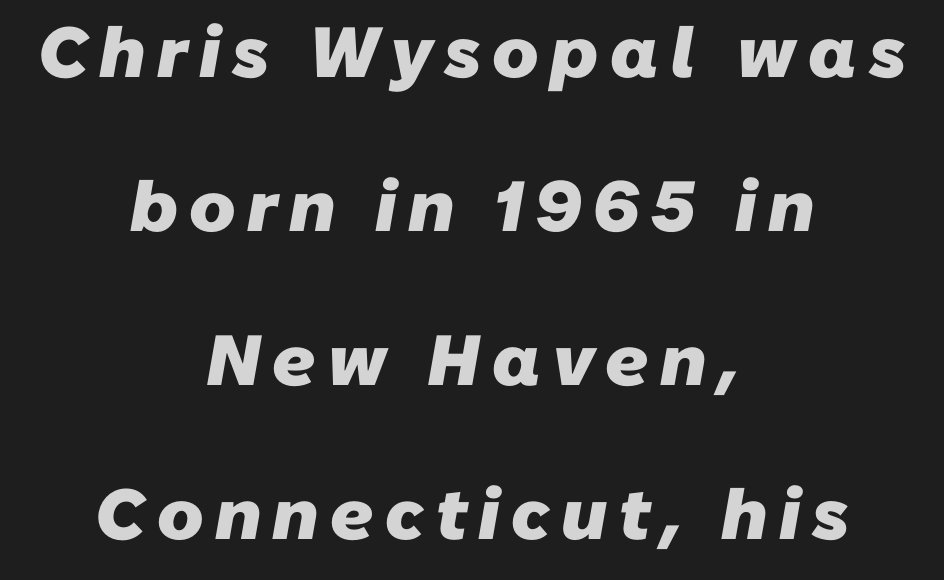
{"serif": "no", "bold": "yes", "weight": "heavy", "width": "normal", "stroke_contrast": "low", "x_height": "medium", "monospaced": "no", "underline": "no", "align": "center", "line_spacing": "loose", "line_spacing_ratio": 2.17, "glyph_px": 71}
